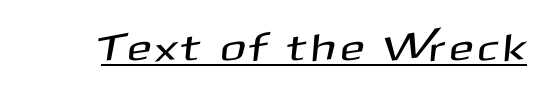
Here the glyphs are tracked loosely, breaking word shapes into spaced letters. Type style note: lacks serifs. Decoration check: the copy is underlined. Proportional: the letters do not fall into vertical columns.
